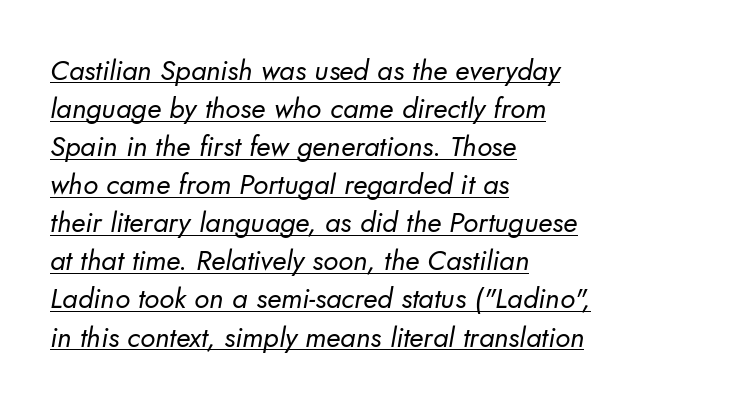
{"serif": "no", "bold": "no", "weight": "regular", "width": "normal", "stroke_contrast": "low", "x_height": "small", "monospaced": "no", "underline": "yes", "align": "left", "line_spacing": "normal", "line_spacing_ratio": 1.36, "letter_spacing": "normal", "letter_spacing_em": 0.0, "glyph_px": 28}
